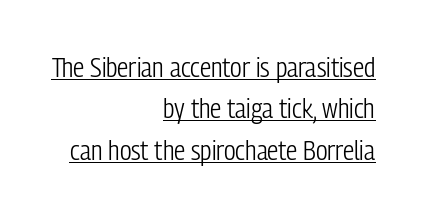
Q: Is the text bold? A: No.
Q: Is the text italic (slanted)? A: No, it is upright.
Q: Is the typeface a serif or a sans-serif typeface? A: Sans-serif.
Q: Is the text underlined? A: Yes.
Q: How is the paragraph aligned? A: Right-aligned.
Q: Is the spacing between letters normal or unusually wide? A: Normal.
Q: Is the spacing between lines tight, normal or loose? A: Normal.
Q: Width (condensed, normal, or wide)? A: Condensed.
Q: Stroke contrast? A: Low.
Q: x-height? A: Medium.
Q: Monospaced? A: No.
